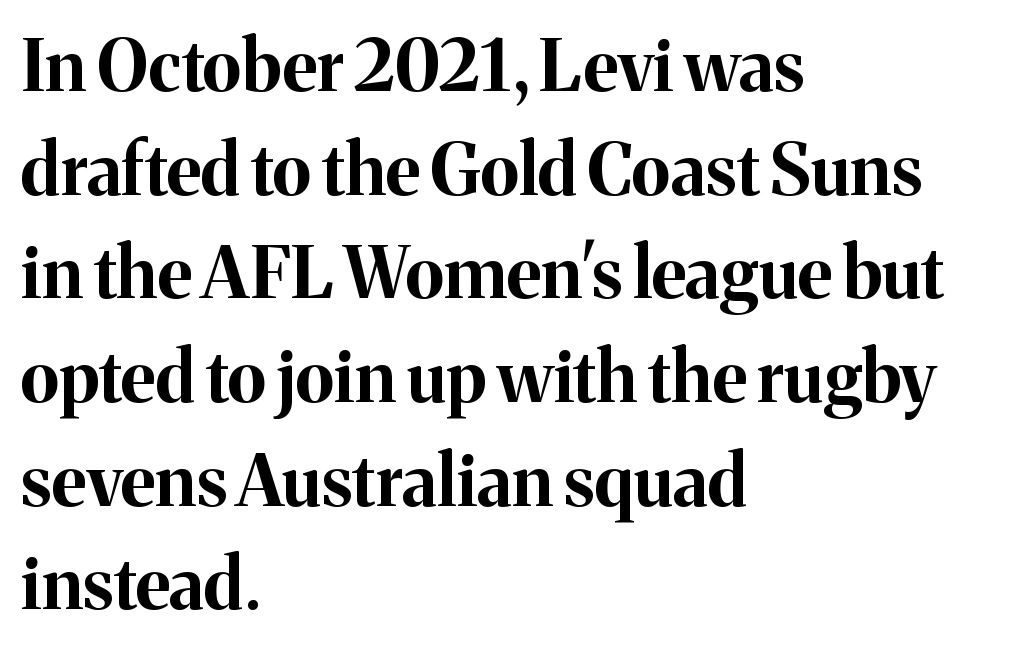
{"serif": "yes", "italic": "no", "bold": "yes", "weight": "bold", "width": "normal", "stroke_contrast": "medium", "x_height": "medium", "monospaced": "no", "underline": "no", "align": "left", "line_spacing": "normal", "line_spacing_ratio": 1.46, "letter_spacing": "normal", "letter_spacing_em": 0.0, "glyph_px": 71}
